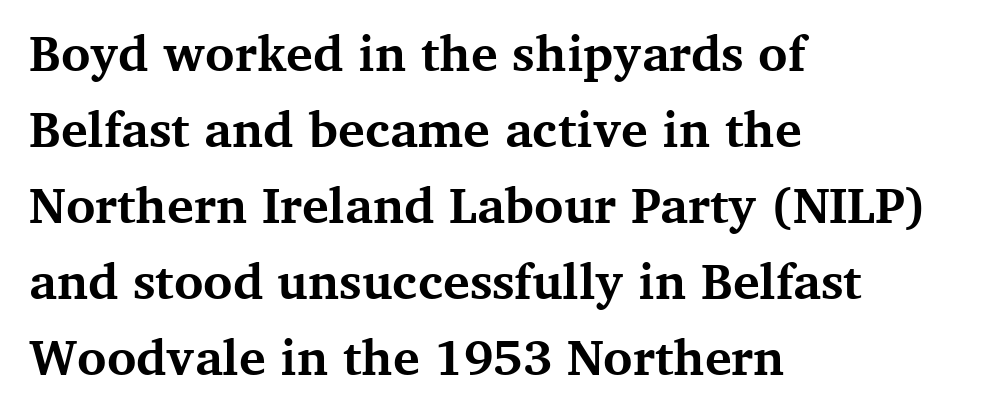
The rendering shows small feet on the letterforms — a serif design. The type sits square on the baseline with zero lean. These lines sit exactly where default settings would place them. The passage shown is not underscored anywhere. I'd describe the lettering as bold — thick and assertive.
